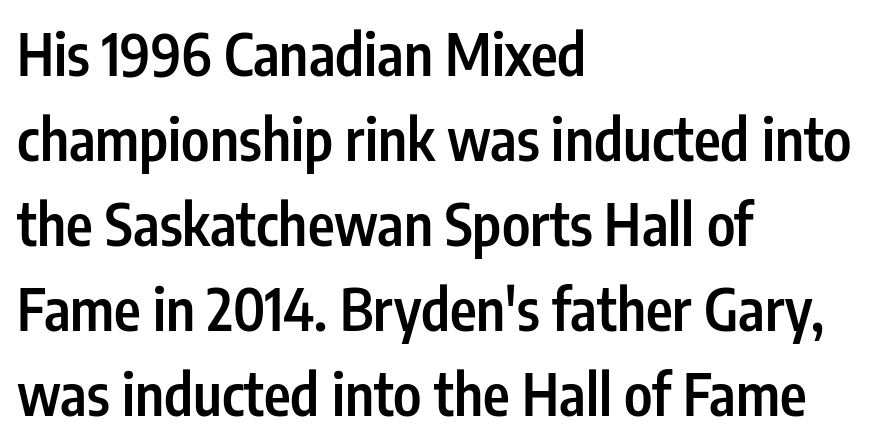
The image shows 57 px semibold, condensed sans-serif type, upright; set left-aligned, normal line spacing (1.49x), normal letter spacing, not underlined; low stroke contrast and a medium x-height.
